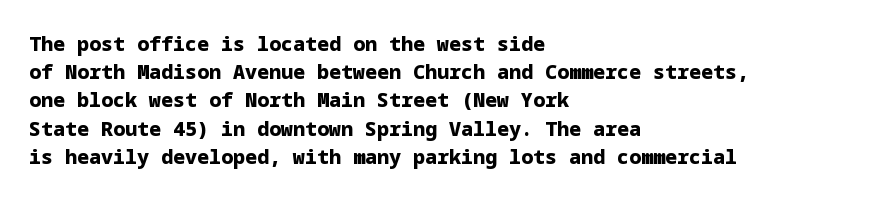
The image shows 20 px bold type, upright; set left-aligned, normal line spacing (1.41x), normal letter spacing, not underlined.
